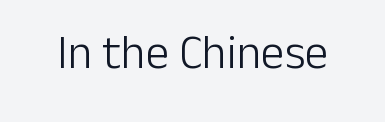
{"serif": "no", "italic": "no", "bold": "no", "weight": "light", "width": "normal", "stroke_contrast": "low", "x_height": "medium", "monospaced": "no", "underline": "no", "letter_spacing": "normal", "letter_spacing_em": 0.0, "glyph_px": 47}
